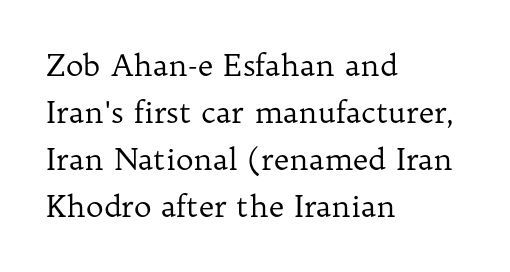
Q: Is the text bold? A: No.
Q: Is the text italic (slanted)? A: No, it is upright.
Q: Is the typeface a serif or a sans-serif typeface? A: Serif.
Q: Is the text underlined? A: No.
Q: How is the paragraph aligned? A: Left-aligned.
Q: Is the spacing between letters normal or unusually wide? A: Normal.
Q: Is the spacing between lines tight, normal or loose? A: Normal.
Q: Width (condensed, normal, or wide)? A: Normal.
Q: Stroke contrast? A: Low.
Q: x-height? A: Medium.
Q: Monospaced? A: No.
